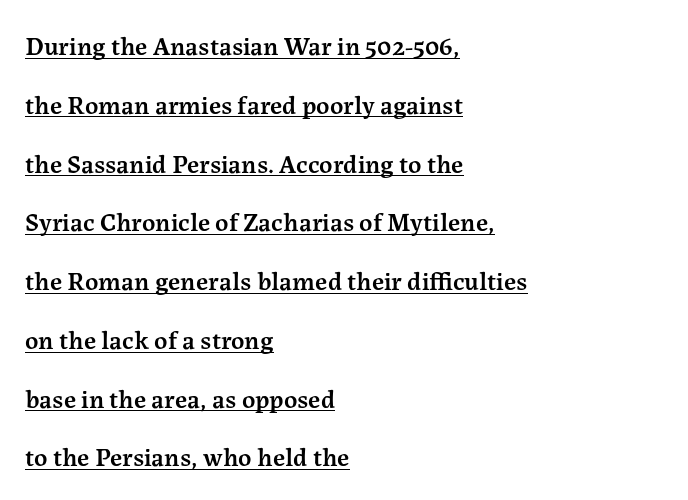
The font's upright variant was chosen for this text. Stroke thickness is moderately raised; the sample reads as semibold. Caption: multi-line text, flush left, ragged right. Every word sits above its own underline.
